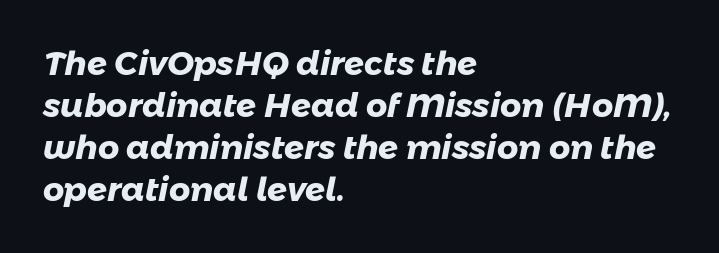
Unmarked baselines from the first word to the last. Character widths vary here, with narrow letters taking less room than wide ones. The characters look thick and weighty, a clear bold. Which margin do the lines hug? The left one — the right edge is uneven.
